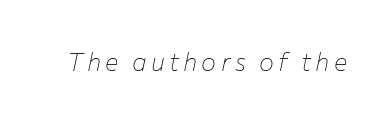
The image shows 25 px text type, italic (leaning right); set not underlined.
